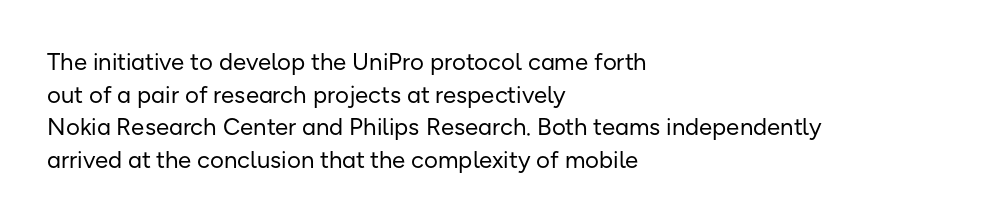
The image shows 24 px text type, upright; set left-aligned, normal line spacing (1.36x), normal letter spacing, not underlined.
